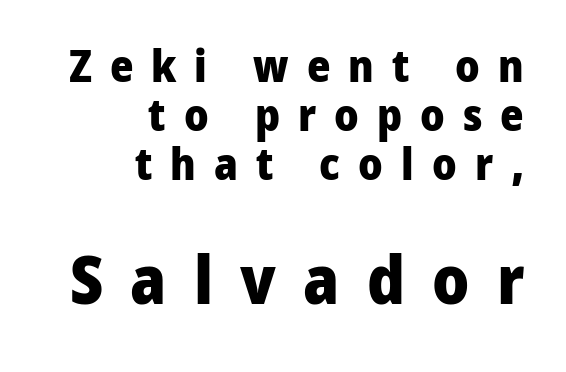
Line endings align vertically; line beginnings do not. How heavy is the stroke? Heavy — this is a bold. Compared with typical body copy, the letter spacing here is much looser. Each row of text sits above clean, open space.
